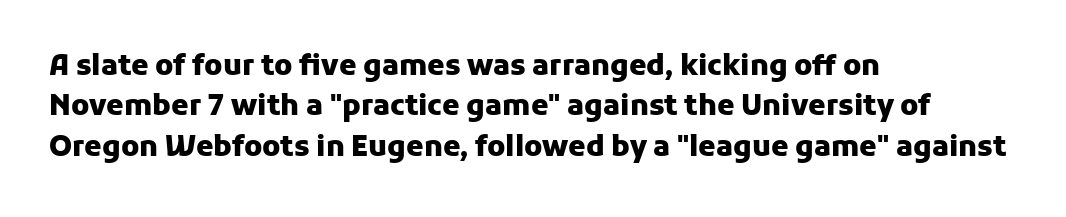
This is heavy type, rendered in bold. Students, observe: this is what conventionally led text looks like. Posture: straight, roman, zero tilt. Each line starts at the same left margin while the right side varies.
